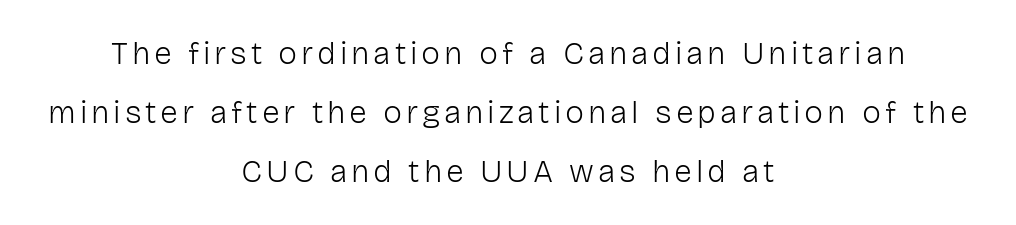
The image shows 32 px light sans-serif type, upright; set centered, line spacing 1.84x, not underlined; low stroke contrast and a medium x-height.
